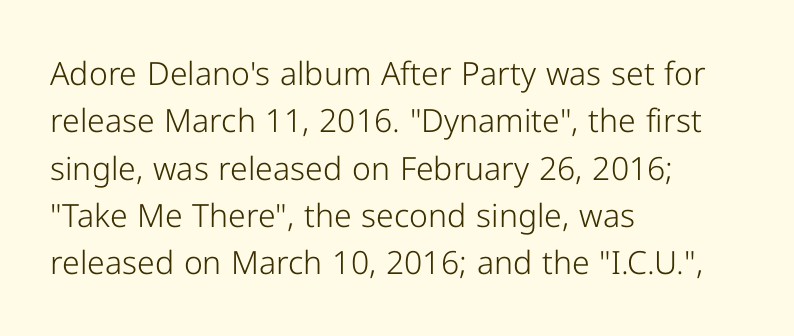
The image shows 32 px light sans-serif type, upright; set left-aligned, normal line spacing (1.48x), normal letter spacing, not underlined; low stroke contrast and a medium x-height.
